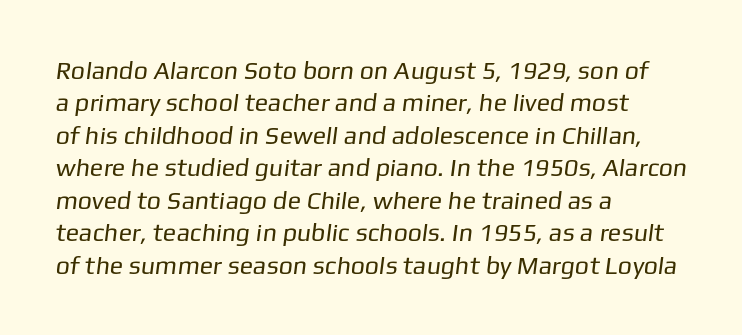
{"bold": "no", "underline": "no", "align": "left", "line_spacing": "normal", "line_spacing_ratio": 1.3, "letter_spacing": "normal", "letter_spacing_em": 0.0, "glyph_px": 25}
